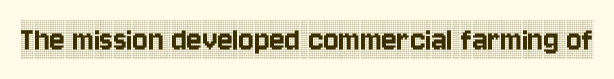
The type is set solid horizontally, with unmodified tracking. The letters advance in unequal steps, a hallmark of proportional type. Style check: upright. The zone under the glyphs is completely vacant.
